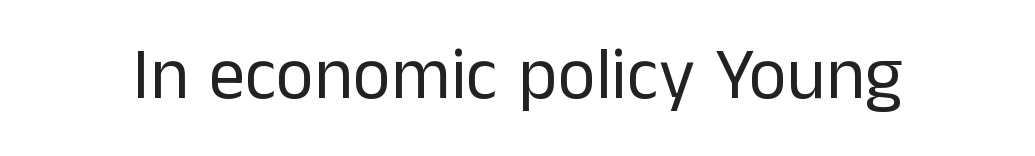
The image shows 73 px regular-weight sans-serif type, upright; set normal letter spacing, not underlined; low stroke contrast and a medium x-height.
